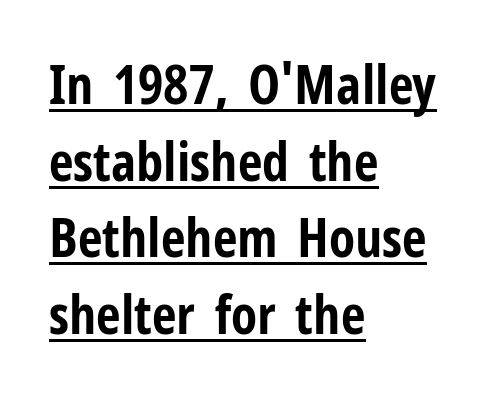
Quick note: interline space is typical. Posture: vertical. Honestly, the underline is the first thing you notice here. This rendering leaves character spacing at its baseline value. Typesetter's note: full bold, strokes at maximum text heaviness.
